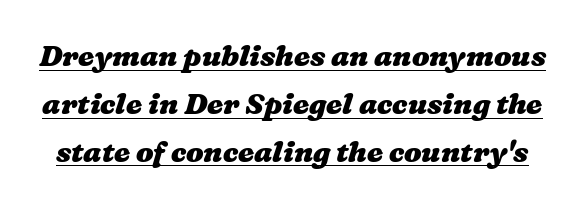
{"bold": "yes", "weight": "heavy", "width": "wide", "stroke_contrast": "medium", "x_height": "medium", "monospaced": "no", "underline": "yes", "line_spacing": "normal", "line_spacing_ratio": 1.65, "letter_spacing": "normal", "letter_spacing_em": 0.0, "glyph_px": 29}
